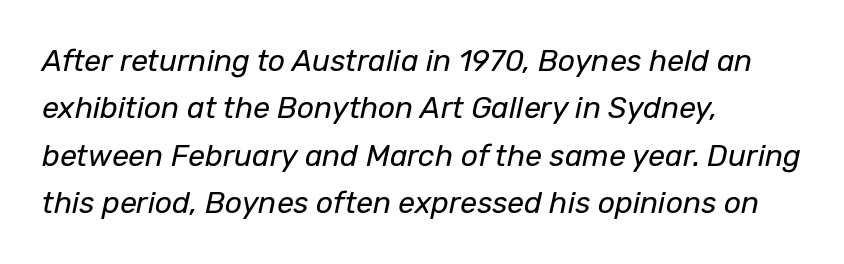
Horizontal alignment here is leftward, the default for most running prose. No word sits above an underline. The line texture is even and compact thanks to regular tracking. The whole block is typeset with a tilt. The strokes carry an ordinary text weight at most. Here the designer chose a conventional face with non-uniform glyph widths.
